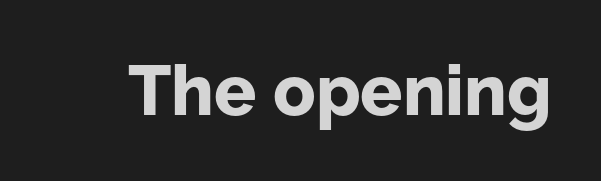
The image shows 70 px bold sans-serif type, upright; set normal letter spacing, not underlined; low stroke contrast and a medium x-height.
